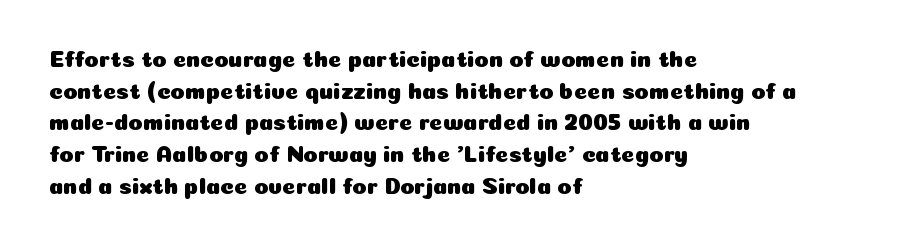
Q: Is the text italic (slanted)? A: No, it is upright.
Q: Is the text underlined? A: No.
Q: How is the paragraph aligned? A: Left-aligned.
Q: Is the spacing between letters normal or unusually wide? A: Normal.
Q: Is the spacing between lines tight, normal or loose? A: Normal.
